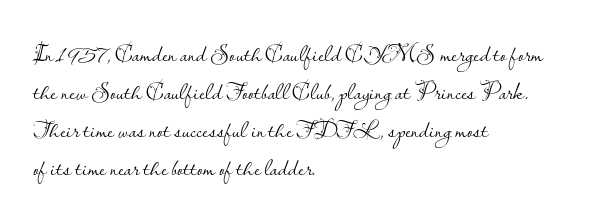
Q: Is the text bold? A: No.
Q: Is the text italic (slanted)? A: Yes.
Q: Is the text underlined? A: No.
Q: How is the paragraph aligned? A: Left-aligned.
Q: Is the spacing between letters normal or unusually wide? A: Normal.
Q: Is the spacing between lines tight, normal or loose? A: Normal.
